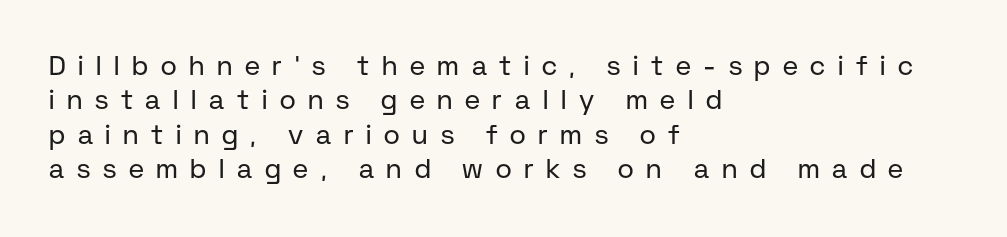
The image shows 27 px text type, upright; set left-aligned, normal line spacing (1.27x), unusually wide letter spacing (+0.47 em), not underlined.
